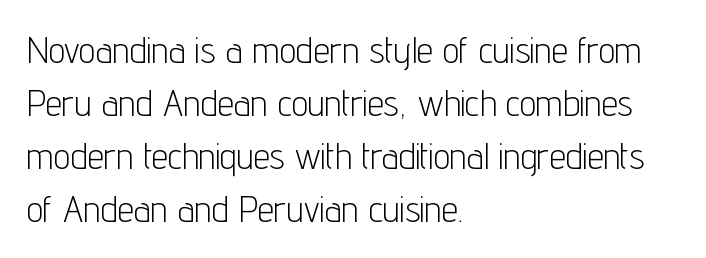
The image shows 37 px light, condensed sans-serif type, upright; set left-aligned, normal line spacing (1.43x), normal letter spacing, not underlined; low stroke contrast and a medium x-height.
